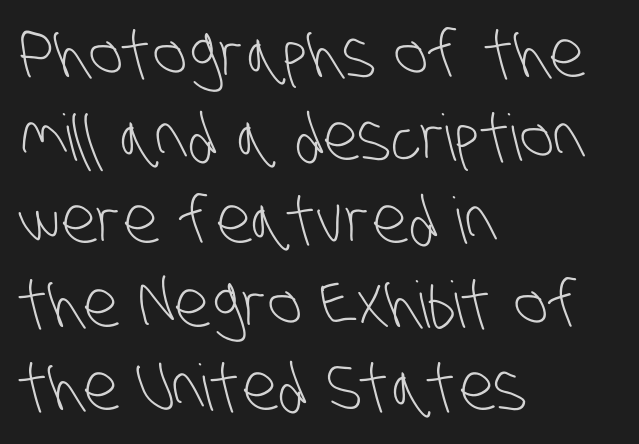
Stem width sits at or under what a default text font uses. The space beneath each line is pristine and unruled. Nothing sits at the stroke ends, so this counts as sans-serif. Spacing verdict: proportional, widths tailored to each character. Between one letter and the next there's only the usual sliver of space.
